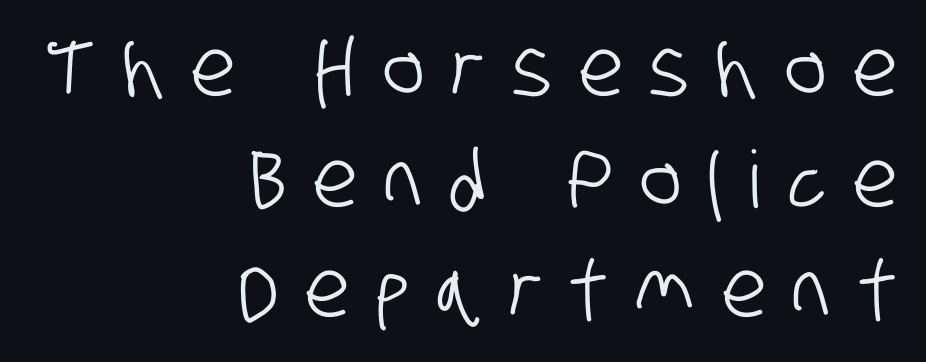
The image shows 79 px condensed sans-serif type; set right-aligned, normal line spacing (1.4x), unusually wide letter spacing (+0.35 em), not underlined; low stroke contrast and a large x-height.
